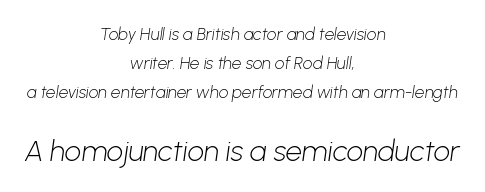
Q: Is the text bold? A: No.
Q: Is the typeface a serif or a sans-serif typeface? A: Sans-serif.
Q: Is the text underlined? A: No.
Q: How is the paragraph aligned? A: Centered.
Q: Is the spacing between letters normal or unusually wide? A: Normal.
Q: Is the spacing between lines tight, normal or loose? A: Normal.
Q: Which block of text is set in a larger size, the first (top) or the second (bottom)? A: The second (bottom) one.
Q: Width (condensed, normal, or wide)? A: Normal.
Q: Stroke contrast? A: Low.
Q: x-height? A: Medium.
Q: Monospaced? A: No.
